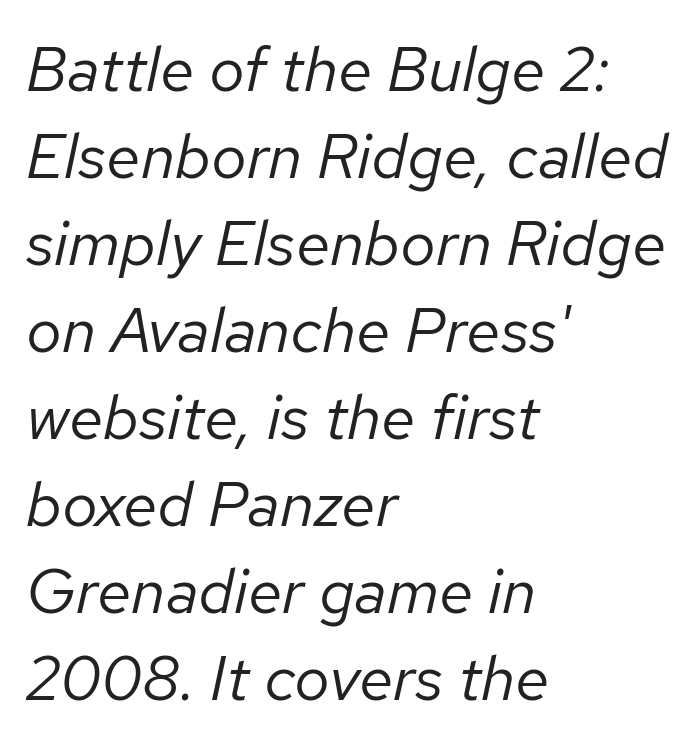
{"italic": "yes", "lean": "right", "slant_degrees": 12, "bold": "no", "weight": "regular", "width": "normal", "stroke_contrast": "low", "x_height": "medium", "monospaced": "no", "underline": "no", "align": "left", "line_spacing": "normal", "line_spacing_ratio": 1.38, "letter_spacing": "normal", "letter_spacing_em": 0.0, "glyph_px": 63}
